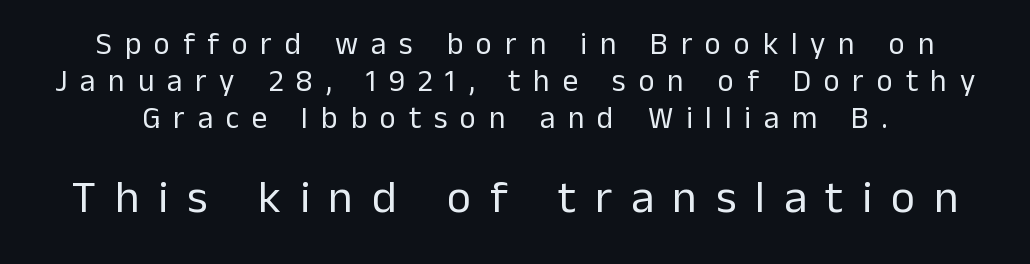
The image shows 46 px regular-weight sans-serif type, upright; set line spacing 1.19x, unusually wide letter spacing (+0.41 em), not underlined; the second (bottom) block is 1.48x larger; low stroke contrast and a medium x-height.
